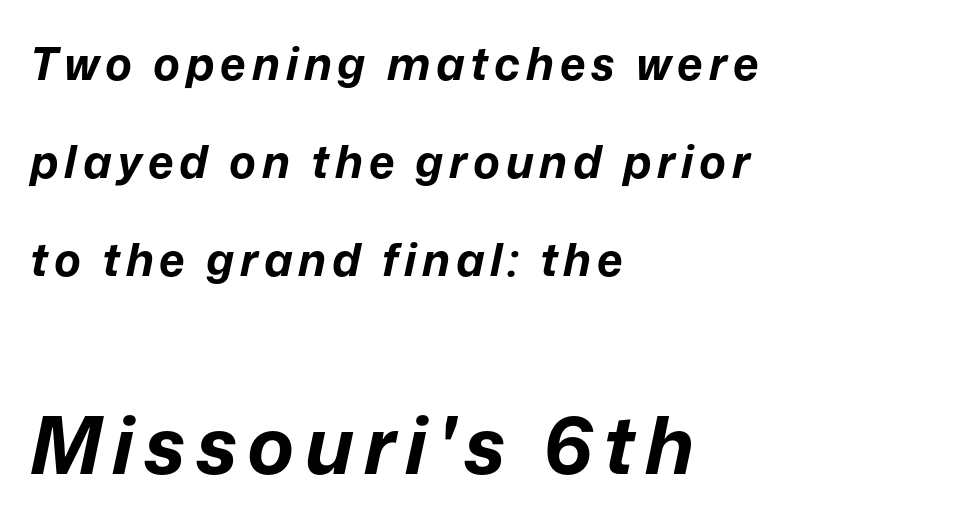
Q: Is the text bold? A: Yes.
Q: Is the text italic (slanted)? A: Yes, it leans right by about 12 degrees.
Q: Is the text underlined? A: No.
Q: How is the paragraph aligned? A: Left-aligned.
Q: Is the spacing between lines tight, normal or loose? A: Loose.
Q: Which block of text is set in a larger size, the first (top) or the second (bottom)? A: The second (bottom) one.
Q: Width (condensed, normal, or wide)? A: Normal.
Q: Stroke contrast? A: Low.
Q: x-height? A: Medium.
Q: Monospaced? A: No.
